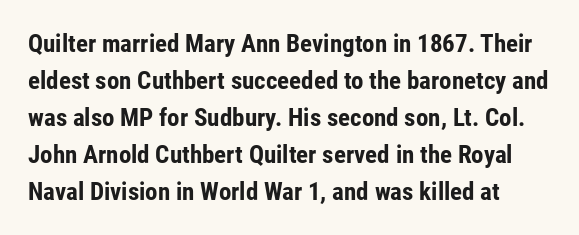
Q: Is the text bold? A: Yes.
Q: Is the text italic (slanted)? A: No, it is upright.
Q: Is the text underlined? A: No.
Q: Is the spacing between letters normal or unusually wide? A: Normal.
Q: Is the spacing between lines tight, normal or loose? A: Normal.
